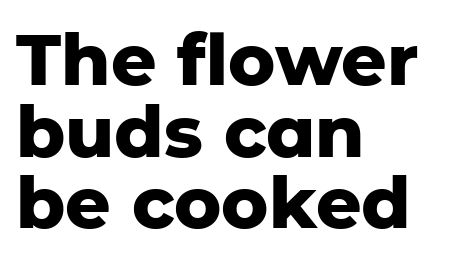
The image shows 71 px heavy sans-serif type, upright; set left-aligned, tight line spacing (1.01x), normal letter spacing, not underlined; low stroke contrast and a medium x-height.
